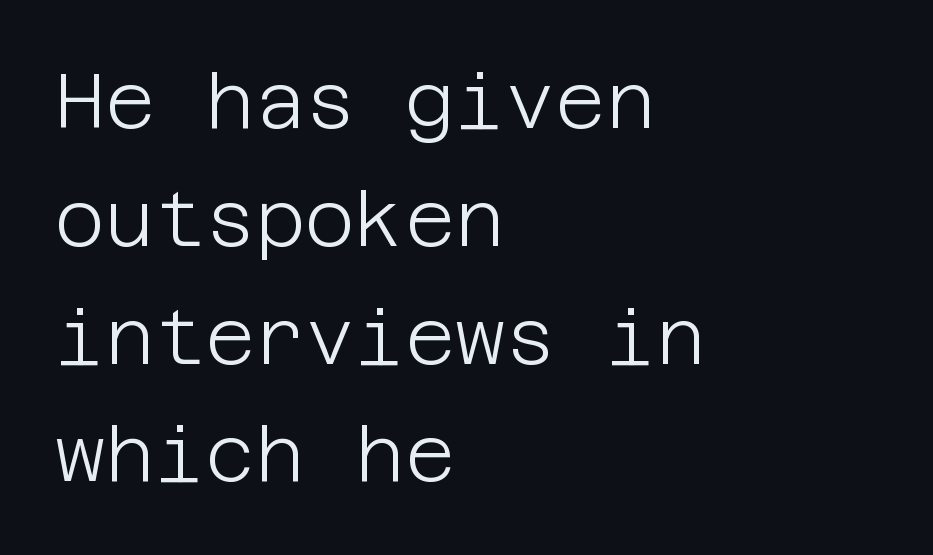
The weight would be labelled regular, book, light, or lighter still. The typography opts for an upright posture over an oblique one. Beneath every word, the page is bare. There is no visible air inserted between adjacent glyphs. Nothing sits at the stroke ends, so this counts as sans-serif.
